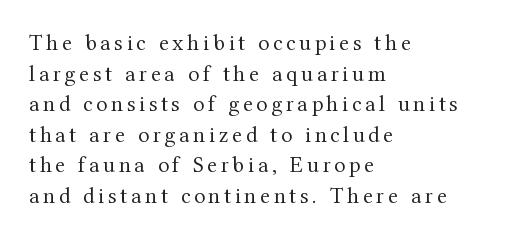
Q: Is the text bold? A: No.
Q: Is the text italic (slanted)? A: No, it is upright.
Q: Is the text underlined? A: No.
Q: How is the paragraph aligned? A: Left-aligned.
Q: Is the spacing between lines tight, normal or loose? A: Normal.
